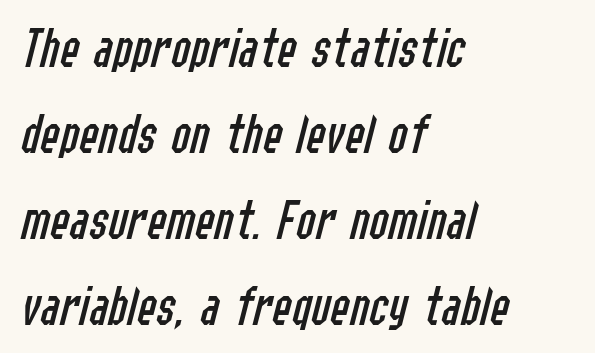
Q: Is the text bold? A: No.
Q: Is the text italic (slanted)? A: Yes, it leans right by about 14 degrees.
Q: Is the text underlined? A: No.
Q: How is the paragraph aligned? A: Left-aligned.
Q: Is the spacing between letters normal or unusually wide? A: Normal.
Q: Is the spacing between lines tight, normal or loose? A: Normal.
Q: Width (condensed, normal, or wide)? A: Condensed.
Q: Stroke contrast? A: Low.
Q: x-height? A: Medium.
Q: Monospaced? A: No.
